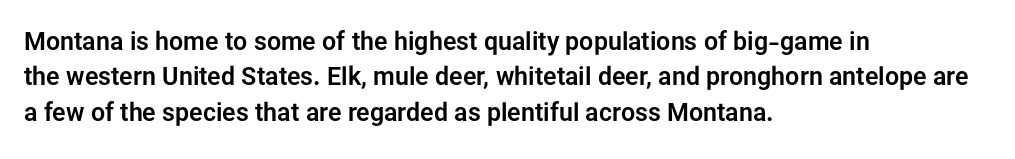
{"italic": "no", "underline": "no", "align": "left", "line_spacing": "normal", "line_spacing_ratio": 1.42, "letter_spacing": "normal", "letter_spacing_em": 0.0, "glyph_px": 25}
